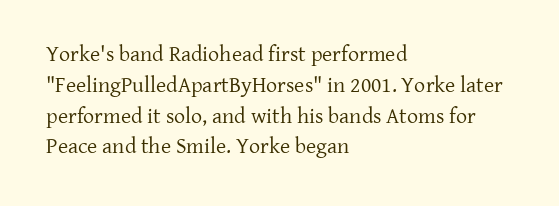
{"italic": "no", "bold": "no", "underline": "no", "align": "left", "line_spacing": "normal", "line_spacing_ratio": 1.4, "letter_spacing": "normal", "letter_spacing_em": 0.0, "glyph_px": 22}
